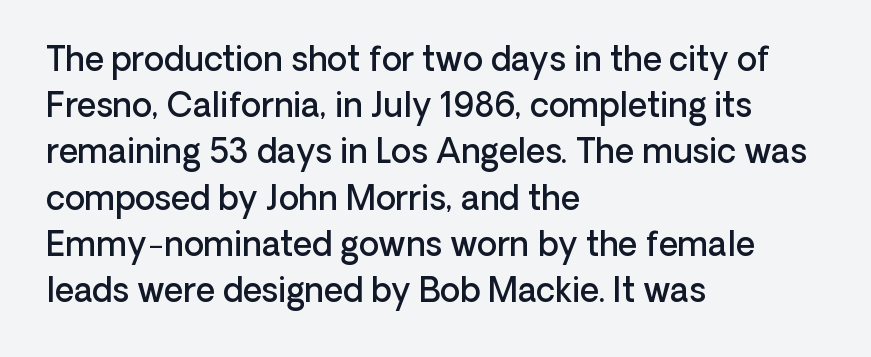
Every letter is mildly thick-stroked: semibold rather than bold. Does extra space separate the letters? No, they use regular spacing. Designer's note — italics off, roman on. Vertical spacing — default. Plain, unruled lines of type.
